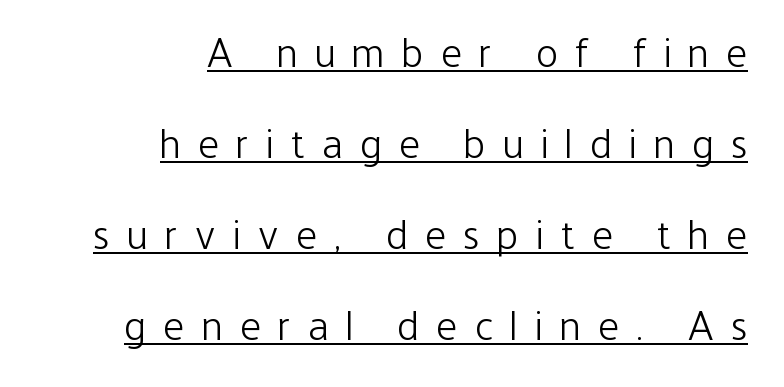
Q: Is the text bold? A: No.
Q: Is the text italic (slanted)? A: No, it is upright.
Q: Is the typeface a serif or a sans-serif typeface? A: Sans-serif.
Q: Is the text underlined? A: Yes.
Q: How is the paragraph aligned? A: Right-aligned.
Q: Is the spacing between letters normal or unusually wide? A: Unusually wide.
Q: Is the spacing between lines tight, normal or loose? A: Loose.
Q: Width (condensed, normal, or wide)? A: Condensed.
Q: Stroke contrast? A: Low.
Q: x-height? A: Medium.
Q: Monospaced? A: No.
